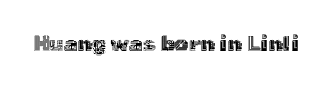
{"italic": "no", "underline": "no", "letter_spacing": "normal", "letter_spacing_em": 0.0, "glyph_px": 22}
